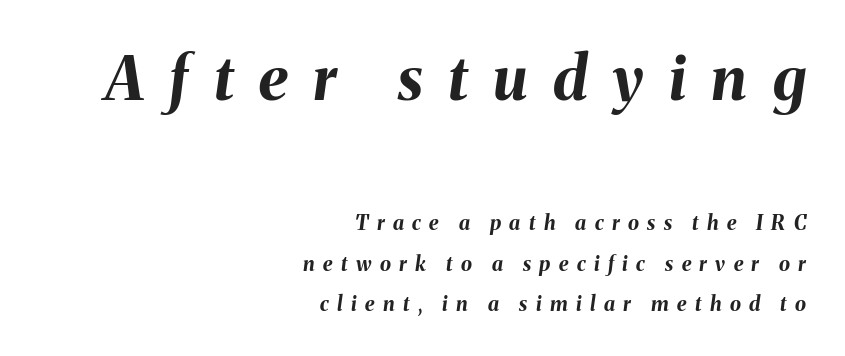
Notice the wide empty band between every row — that's loose leading. Unmarked baselines from the first word to the last. Horizontally, the lines are justified to the trailing edge only. The passage shown begins with its larger block and ends with its smaller one. Think of a printed novel: that variable character pitch is what you see here.
